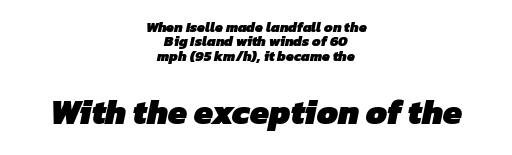
Inter-character spacing is left at the font's built-in metrics. Looks like regular typesetting: each glyph gets only the width it needs. In CSS terms this would be text-align: center. Each new line begins almost immediately beneath the previous one. Bare-footed words on every line. What kind of face is this? One without serifs — a sans.
